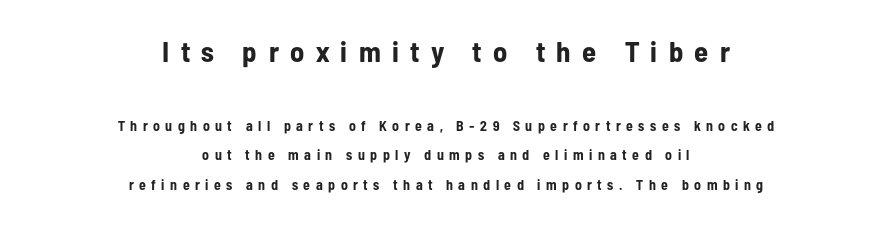
Q: Is the text bold? A: Yes.
Q: Is the text italic (slanted)? A: No, it is upright.
Q: Is the typeface a serif or a sans-serif typeface? A: Sans-serif.
Q: Is the text underlined? A: No.
Q: How is the paragraph aligned? A: Centered.
Q: Is the spacing between letters normal or unusually wide? A: Unusually wide.
Q: Is the spacing between lines tight, normal or loose? A: Loose.
Q: Which block of text is set in a larger size, the first (top) or the second (bottom)? A: The first (top) one.
Q: Width (condensed, normal, or wide)? A: Condensed.
Q: Stroke contrast? A: Low.
Q: x-height? A: Medium.
Q: Monospaced? A: No.
